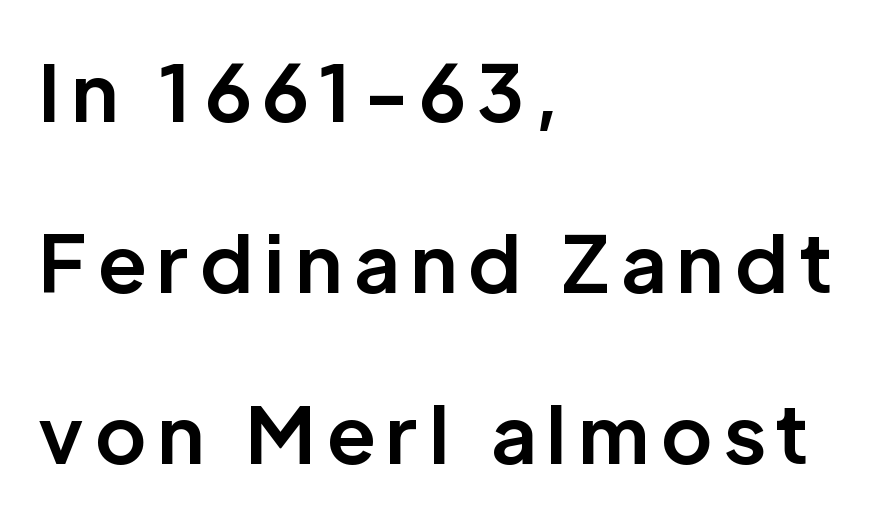
{"serif": "no", "italic": "no", "bold": "yes", "weight": "bold", "width": "normal", "stroke_contrast": "low", "x_height": "medium", "monospaced": "no", "underline": "no", "align": "left", "line_spacing": "loose", "line_spacing_ratio": 2.19, "glyph_px": 78}
